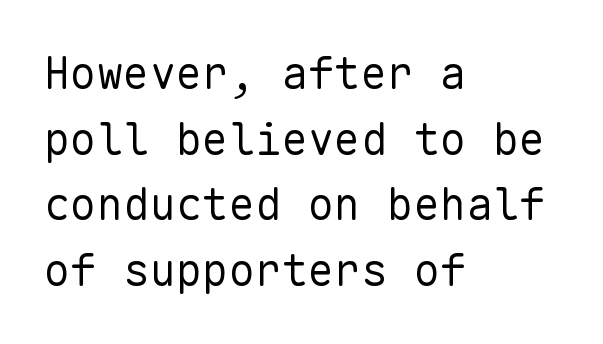
The image shows 44 px regular-weight sans-serif type, upright, monospaced; set left-aligned, normal line spacing (1.49x), normal letter spacing, not underlined; low stroke contrast and a medium x-height.
